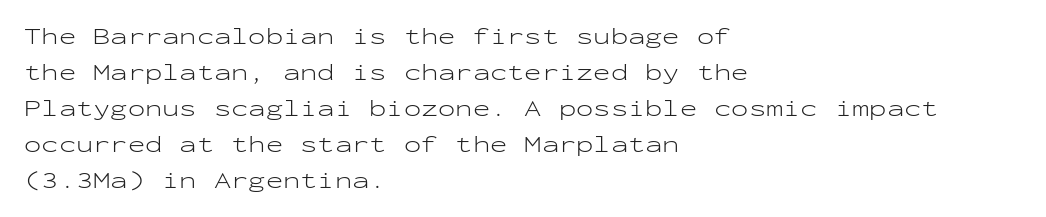
The foot of each line stays bare and open. It's the straight-up-and-down kind of type. The gaps between neighbouring characters are ordinary and unremarkable. A normal amount of white space separates one row of letters from the next. Typeset ragged right — the left edge is the straight one. Is the stroke heavy? The answer is a plain regular-or-lighter.
